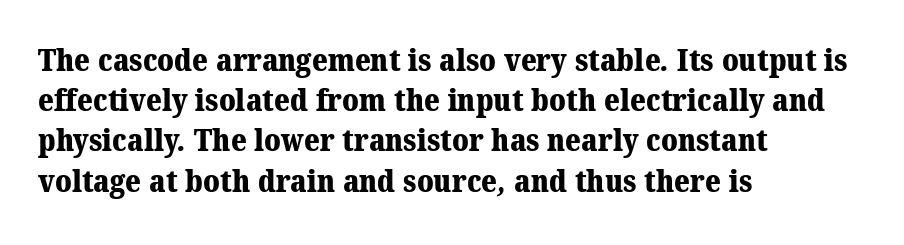
Q: Is the text bold? A: Yes.
Q: Is the typeface a serif or a sans-serif typeface? A: Serif.
Q: Is the text underlined? A: No.
Q: How is the paragraph aligned? A: Left-aligned.
Q: Is the spacing between letters normal or unusually wide? A: Normal.
Q: Is the spacing between lines tight, normal or loose? A: Normal.
Q: Width (condensed, normal, or wide)? A: Normal.
Q: Stroke contrast? A: Medium.
Q: x-height? A: Medium.
Q: Monospaced? A: No.
